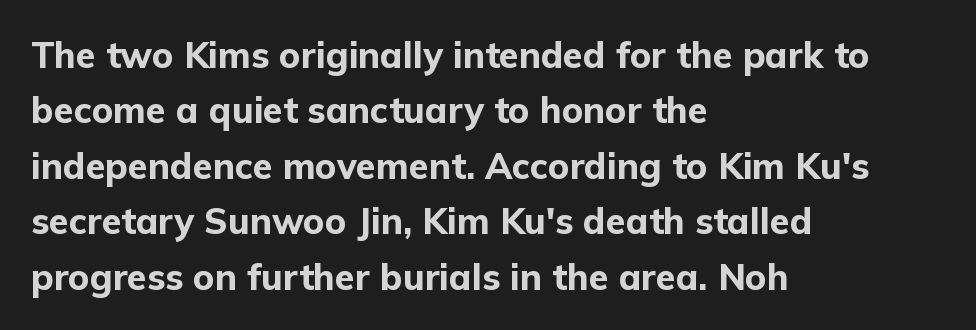
{"serif": "no", "italic": "no", "bold": "yes", "weight": "bold", "width": "normal", "stroke_contrast": "low", "x_height": "medium", "monospaced": "no", "underline": "no", "align": "left", "line_spacing": "normal", "line_spacing_ratio": 1.54, "letter_spacing": "normal", "letter_spacing_em": 0.0, "glyph_px": 36}
